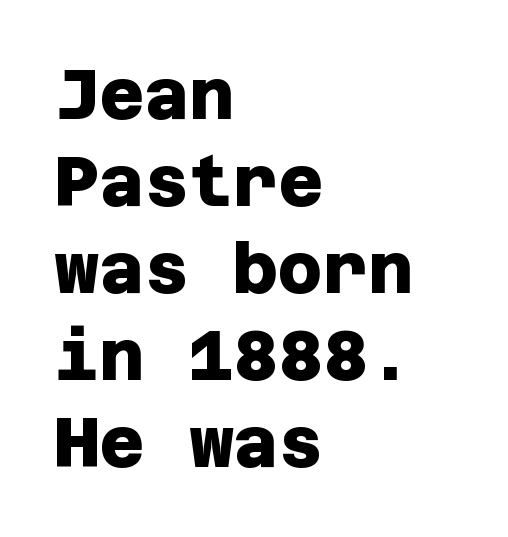
{"serif": "no", "bold": "yes", "weight": "heavy", "width": "normal", "stroke_contrast": "low", "x_height": "large", "underline": "no", "align": "left", "line_spacing": "normal", "line_spacing_ratio": 1.26, "letter_spacing": "normal", "letter_spacing_em": 0.0, "glyph_px": 69}
